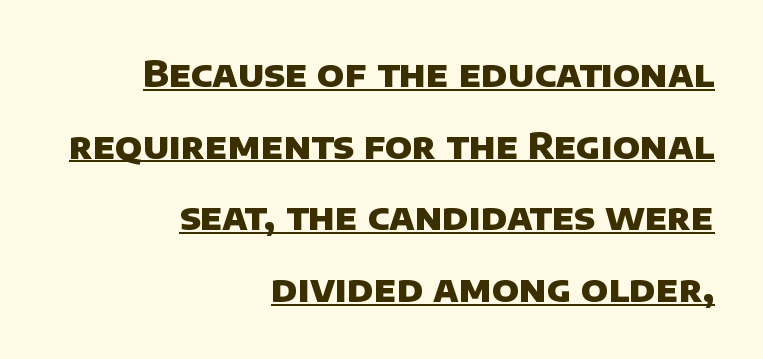
Q: Is the text bold? A: Yes.
Q: Is the typeface a serif or a sans-serif typeface? A: Sans-serif.
Q: Is the text underlined? A: Yes.
Q: How is the paragraph aligned? A: Right-aligned.
Q: Is the spacing between letters normal or unusually wide? A: Normal.
Q: Is the spacing between lines tight, normal or loose? A: Loose.
Q: Width (condensed, normal, or wide)? A: Normal.
Q: Stroke contrast? A: Low.
Q: x-height? A: Large.
Q: Monospaced? A: No.
